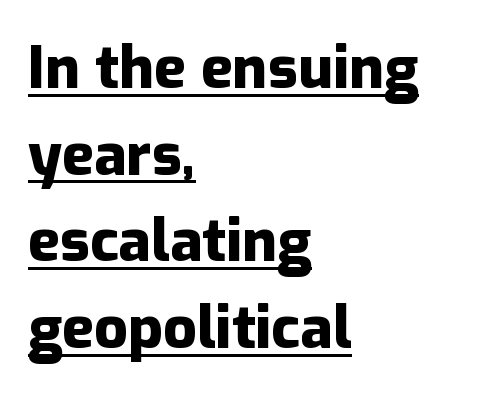
Q: Is the text bold? A: Yes.
Q: Is the text italic (slanted)? A: No, it is upright.
Q: Is the typeface a serif or a sans-serif typeface? A: Sans-serif.
Q: Is the text underlined? A: Yes.
Q: How is the paragraph aligned? A: Left-aligned.
Q: Is the spacing between letters normal or unusually wide? A: Normal.
Q: Is the spacing between lines tight, normal or loose? A: Normal.
Q: Width (condensed, normal, or wide)? A: Normal.
Q: Stroke contrast? A: Low.
Q: x-height? A: Medium.
Q: Monospaced? A: No.
